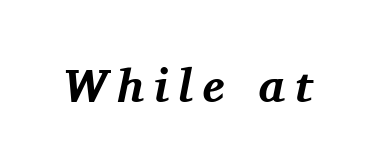
The image shows 47 px bold serif type, italic (leaning right); set unusually wide letter spacing (+0.21 em), not underlined; medium stroke contrast and a medium x-height.
